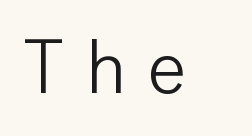
You can tell it's not italic because the verticals are truly vertical. Proportional: the letters do not fall into vertical columns. Weight class: somewhere from thin through regular. This rendering features lettering with no underline. This is sans-serif lettering, the kind often seen on screens and signage. Someone cranked the tracking dial way up on this one.
